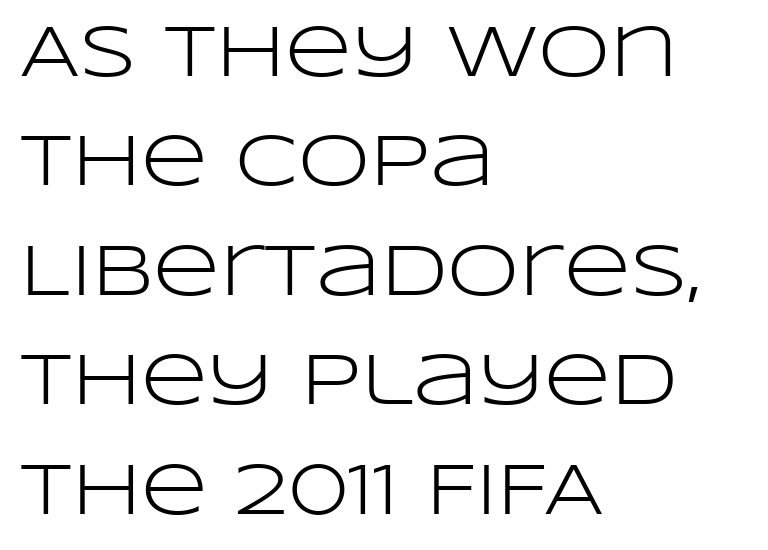
{"serif": "no", "italic": "no", "bold": "no", "weight": "light", "width": "wide", "stroke_contrast": "low", "x_height": "large", "monospaced": "no", "underline": "no", "align": "left", "line_spacing": "normal", "line_spacing_ratio": 1.5, "letter_spacing": "normal", "letter_spacing_em": 0.0, "glyph_px": 73}
